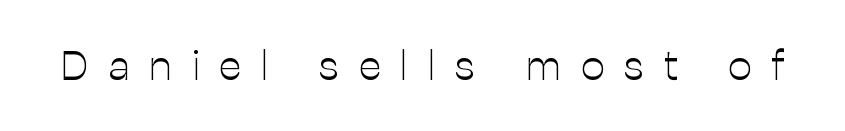
{"serif": "no", "italic": "no", "bold": "no", "weight": "light", "width": "normal", "stroke_contrast": "low", "x_height": "medium", "monospaced": "no", "underline": "no", "letter_spacing": "wide", "letter_spacing_em": 0.47, "glyph_px": 42}
